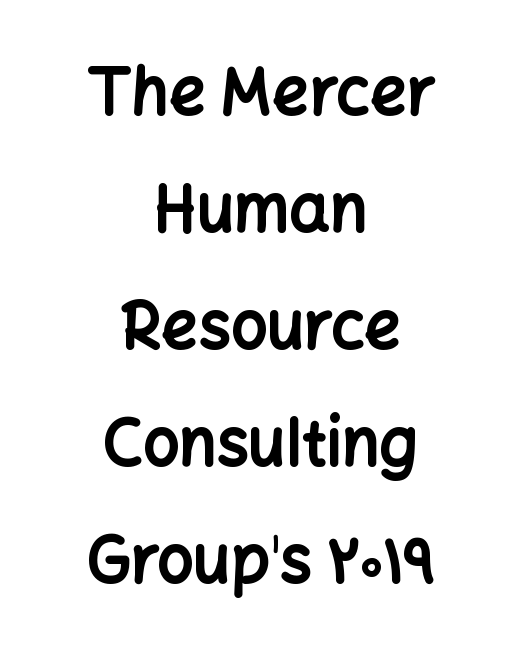
{"serif": "no", "italic": "no", "bold": "yes", "weight": "bold", "width": "normal", "stroke_contrast": "low", "x_height": "medium", "monospaced": "no", "underline": "no", "align": "center", "line_spacing_ratio": 1.83, "letter_spacing": "normal", "letter_spacing_em": 0.0, "glyph_px": 64}
